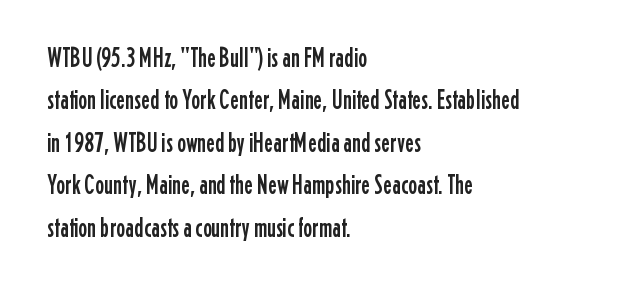
Successive baselines arrive at the customary interval. Tall strokes in this sample are plumb rather than angled. Where is the straight margin? On the left. Lines of text with bare space underneath. Each word holds together tightly as a unit, with standard inter-letter gaps.
